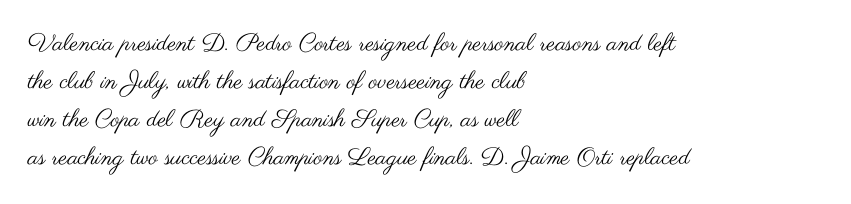
Q: Is the text bold? A: No.
Q: Is the text italic (slanted)? A: Yes.
Q: Is the text underlined? A: No.
Q: How is the paragraph aligned? A: Left-aligned.
Q: Is the spacing between letters normal or unusually wide? A: Normal.
Q: Is the spacing between lines tight, normal or loose? A: Normal.
